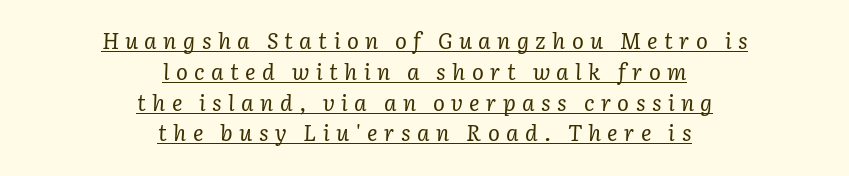
The image shows 22 px text type, italic (leaning right); set centered, normal line spacing (1.4x), unusually wide letter spacing (+0.29 em), underlined.
